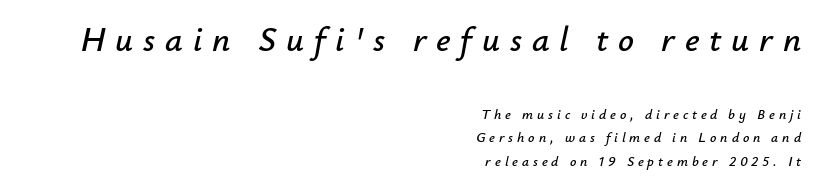
{"italic": "yes", "lean": "right", "slant_degrees": 12, "width": "normal", "stroke_contrast": "low", "x_height": "small", "monospaced": "no", "underline": "no", "align": "right", "line_spacing": "normal", "line_spacing_ratio": 1.68, "letter_spacing": "wide", "letter_spacing_em": 0.28, "larger_block": "first", "size_ratio": 2.5, "glyph_px": 35}
